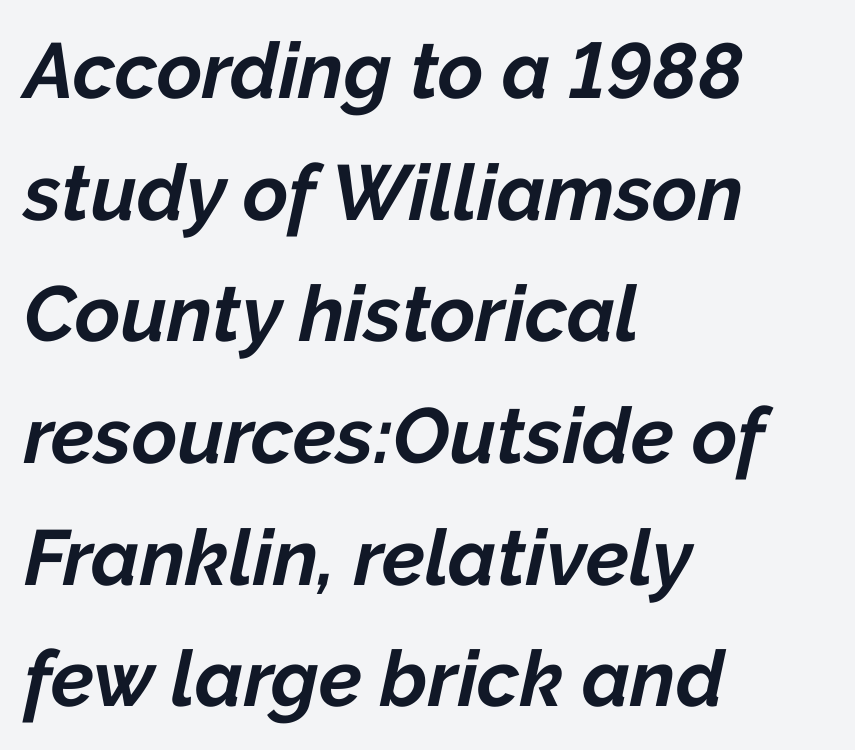
{"italic": "yes", "lean": "right", "slant_degrees": 12, "bold": "yes", "weight": "bold", "width": "normal", "stroke_contrast": "low", "x_height": "medium", "monospaced": "no", "underline": "no", "align": "left", "line_spacing": "normal", "line_spacing_ratio": 1.56, "letter_spacing": "normal", "letter_spacing_em": 0.0, "glyph_px": 78}
